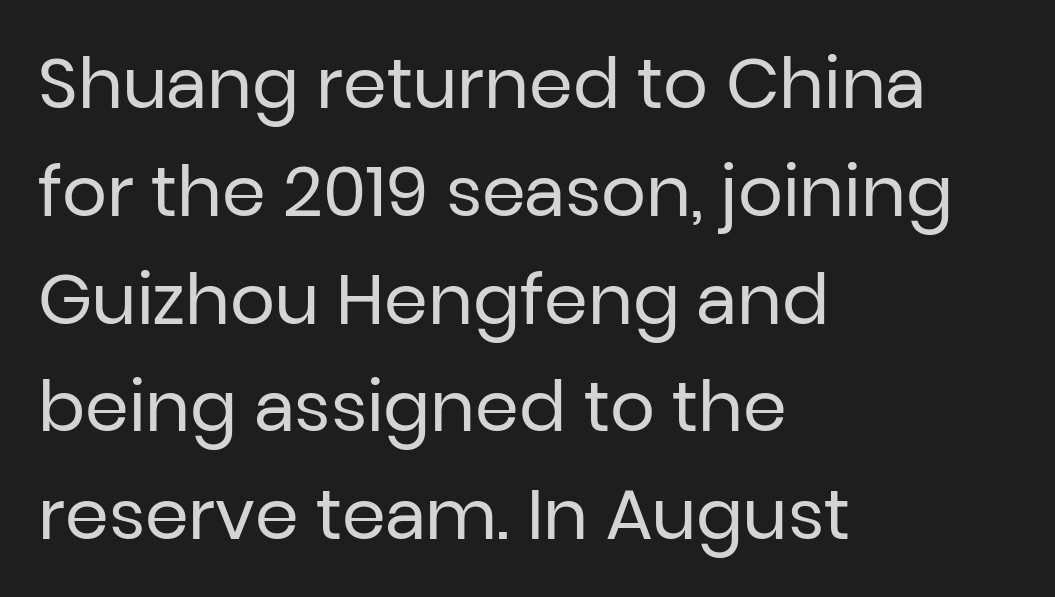
The image shows 70 px regular-weight sans-serif type, upright; set left-aligned, normal line spacing (1.54x), normal letter spacing, not underlined; low stroke contrast and a medium x-height.
